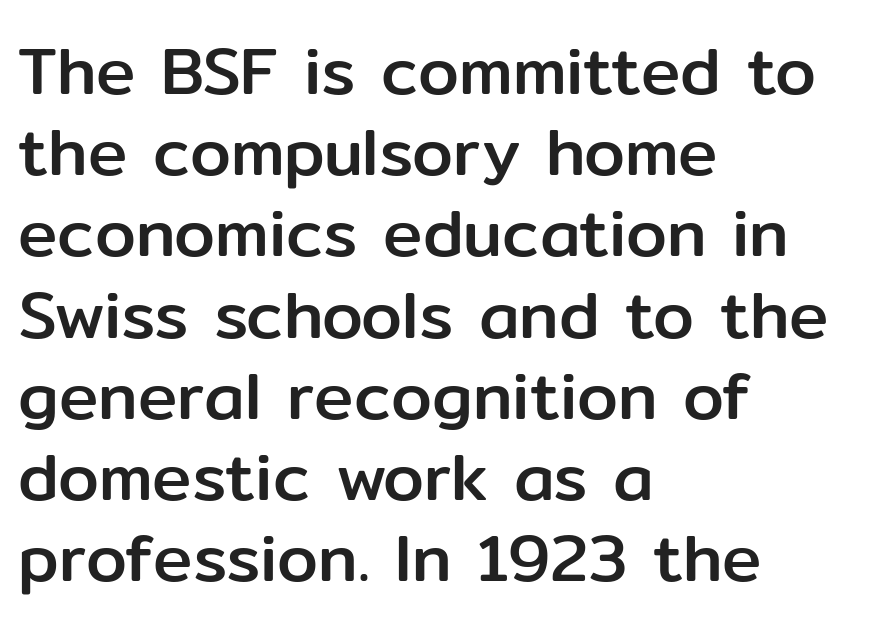
Q: Is the text italic (slanted)? A: No, it is upright.
Q: Is the typeface a serif or a sans-serif typeface? A: Sans-serif.
Q: Is the text underlined? A: No.
Q: How is the paragraph aligned? A: Left-aligned.
Q: Is the spacing between letters normal or unusually wide? A: Normal.
Q: Width (condensed, normal, or wide)? A: Normal.
Q: Stroke contrast? A: Low.
Q: x-height? A: Medium.
Q: Monospaced? A: No.
